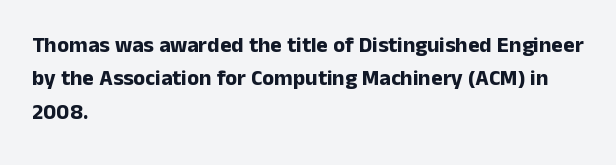
The strip under each line holds only bare page. Between one letter and the next there's only the usual sliver of space. Is there any slant? The stems are plumb. Plenty of ink on the page — the face is bold. Leading matches the norm, producing a regular column.
